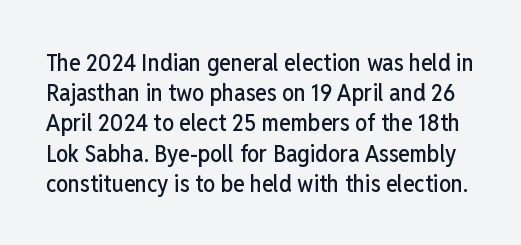
The image shows 24 px text type, upright; set normal line spacing (1.26x), normal letter spacing, not underlined.
